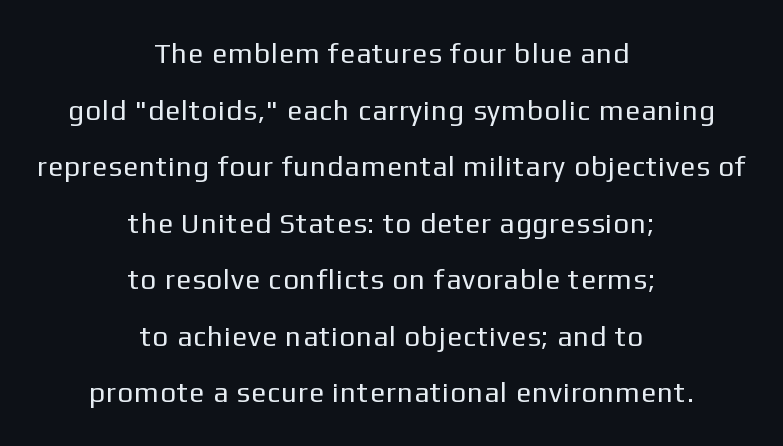
{"serif": "no", "italic": "no", "bold": "no", "weight": "regular", "width": "normal", "stroke_contrast": "low", "x_height": "medium", "monospaced": "no", "underline": "no", "align": "center", "line_spacing": "loose", "line_spacing_ratio": 2.02, "glyph_px": 28}
